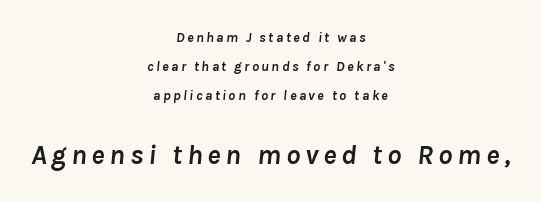
It's the slanting kind of type. The lines are spread far apart with generous leading. Does the copy run flush right? No — it is centered line by line. What weight is shown? A full bold with thick strokes.
